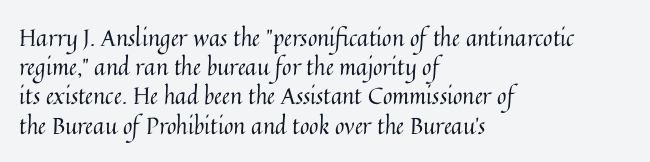
Nothing unusual about the tracking: characters are spaced as the font intends. Caption: multi-line text, flush left, ragged right. How would I describe the line gaps? Plain and ordinary. Unbolded letterforms with no extra heft.
